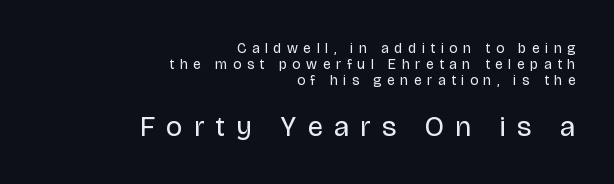
The image shows 28 px regular-weight sans-serif type, upright; set right-aligned, tight line spacing (1.14x), unusually wide letter spacing (+0.41 em), not underlined; the second (bottom) block is 2.0x larger; low stroke contrast and a large x-height.
